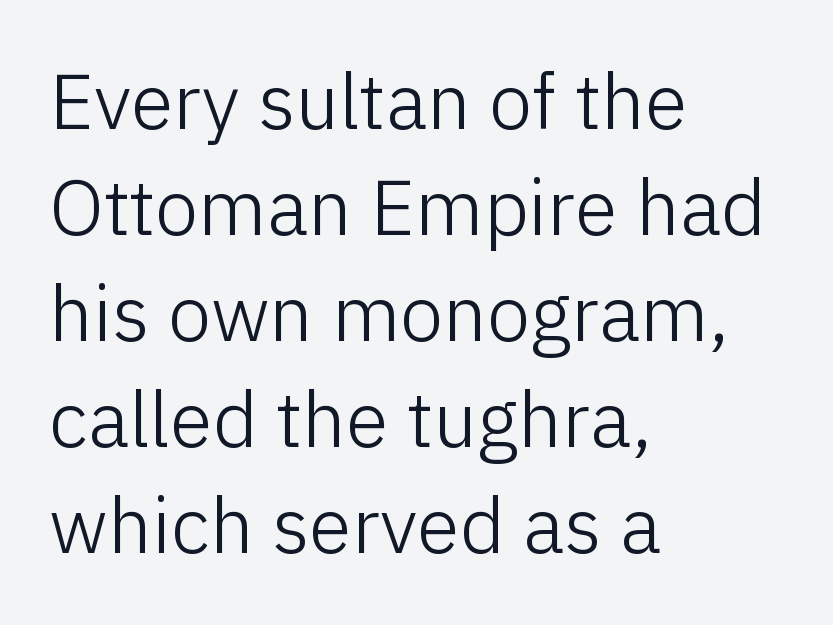
What kind of face is this? One without serifs — a sans. This rendering leaves character spacing at its baseline value. No italicization has been applied; the sample stays upright. The passage shown is typed in a proportional face where columns would drift.
